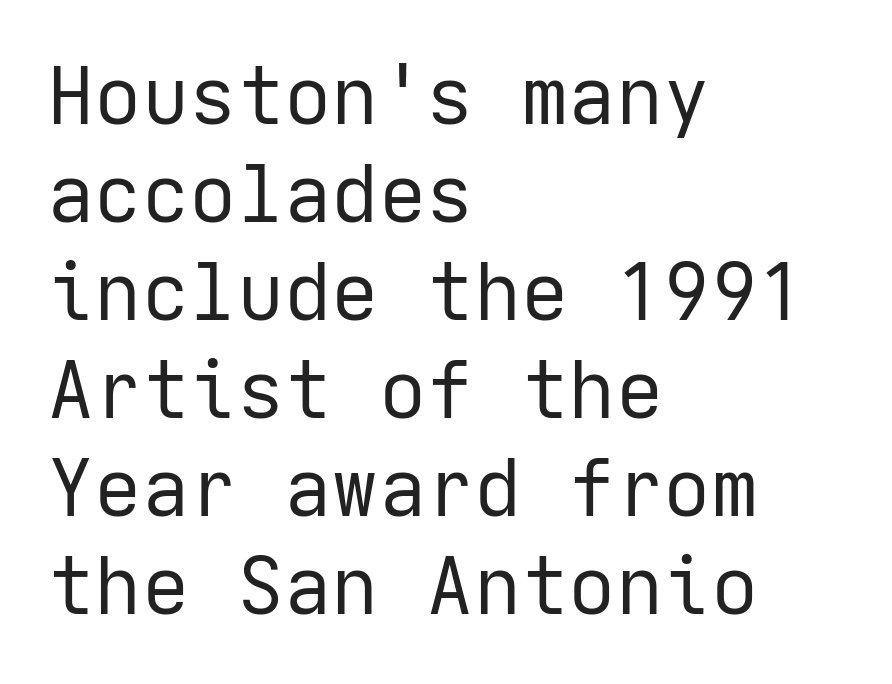
Q: Is the text bold? A: No.
Q: Is the text italic (slanted)? A: No, it is upright.
Q: Is the typeface a serif or a sans-serif typeface? A: Sans-serif.
Q: Is the text underlined? A: No.
Q: How is the paragraph aligned? A: Left-aligned.
Q: Is the spacing between letters normal or unusually wide? A: Normal.
Q: Width (condensed, normal, or wide)? A: Normal.
Q: Stroke contrast? A: Low.
Q: x-height? A: Medium.
